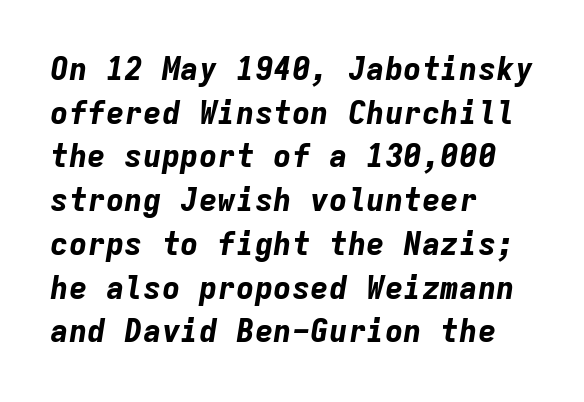
The space beneath each line is pristine and unruled. Interline gaps are of average width in this sample. These lines are rendered in a fixed-pitch font. Students, this is bold: see how much ink each stroke carries.
